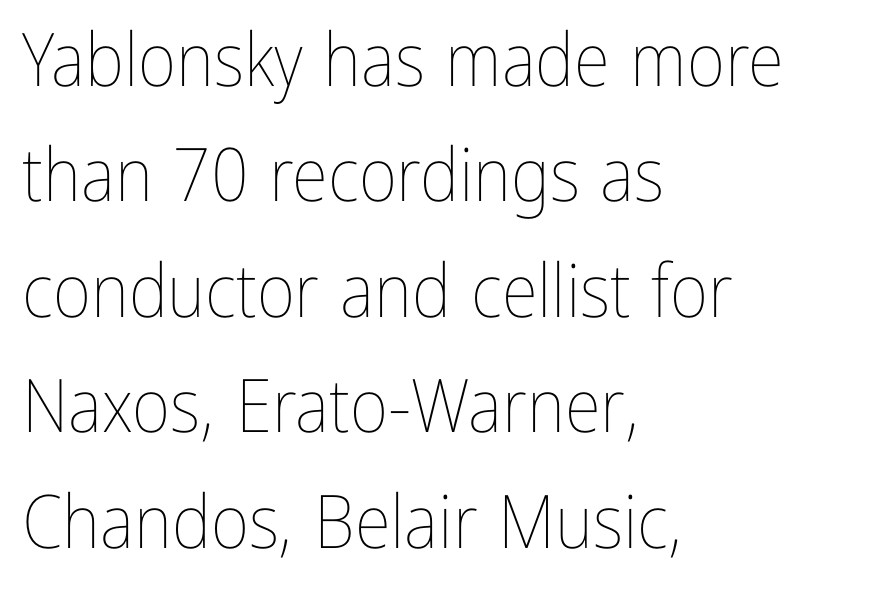
The image shows 74 px thin, condensed type, upright; set left-aligned, normal line spacing (1.56x), normal letter spacing, not underlined; low stroke contrast and a medium x-height.
